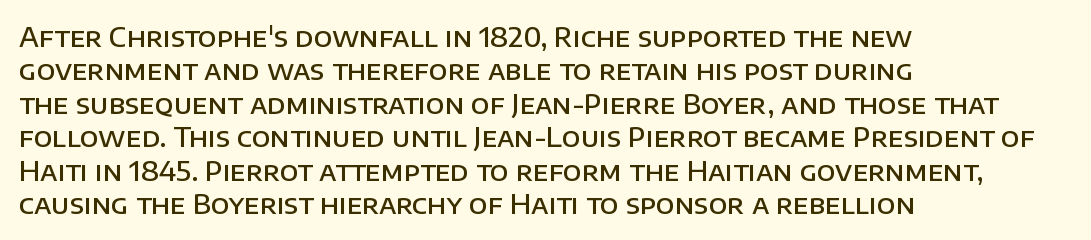
{"italic": "no", "bold": "semi", "underline": "no", "align": "left", "line_spacing_ratio": 1.24, "letter_spacing": "normal", "letter_spacing_em": 0.0, "glyph_px": 27}
